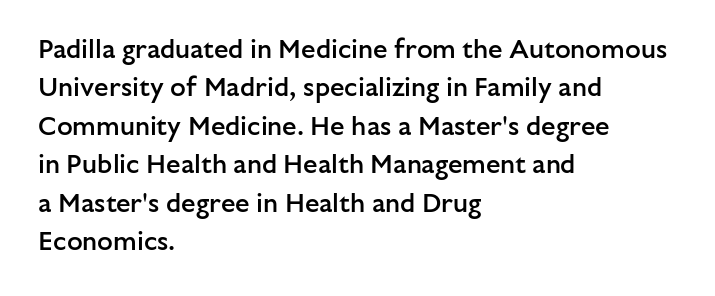
The image shows 26 px text type, upright; set left-aligned, normal line spacing (1.48x), normal letter spacing, not underlined.
